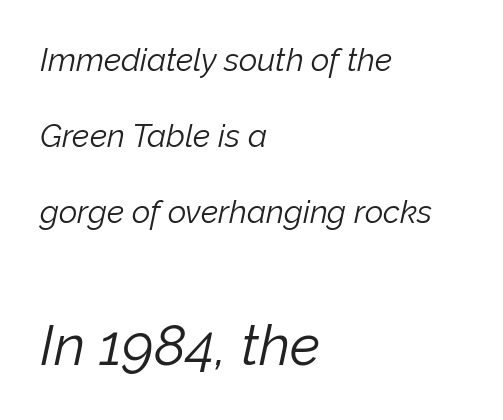
{"italic": "yes", "lean": "right", "slant_degrees": 12, "bold": "no", "weight": "light", "width": "normal", "stroke_contrast": "low", "x_height": "medium", "monospaced": "no", "underline": "no", "align": "left", "line_spacing": "loose", "line_spacing_ratio": 2.37, "letter_spacing": "normal", "letter_spacing_em": 0.0, "larger_block": "second", "size_ratio": 1.75, "glyph_px": 56}
